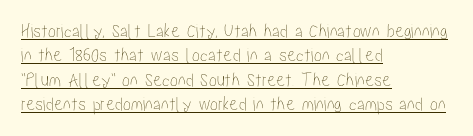
The image shows 20 px text type, upright; set left-aligned, line spacing 1.22x, normal letter spacing, underlined.
